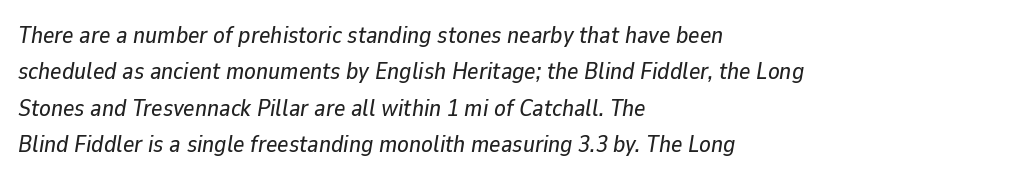
Notice how the stems are inclined rather than vertical — that's the hallmark of italics. The strip under each line holds only bare page. The face used here is rendered with its standard letterfit. Honestly, the row spacing looks completely unremarkable. Left-aligned paragraph, ragged on the right.
